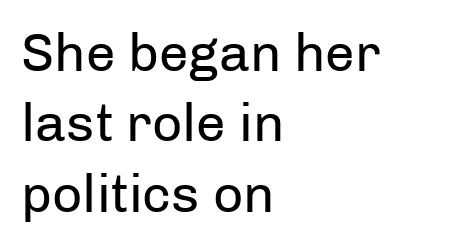
The image shows 53 px regular-weight sans-serif type, upright; set left-aligned, normal line spacing (1.33x), normal letter spacing, not underlined; low stroke contrast and a medium x-height.
